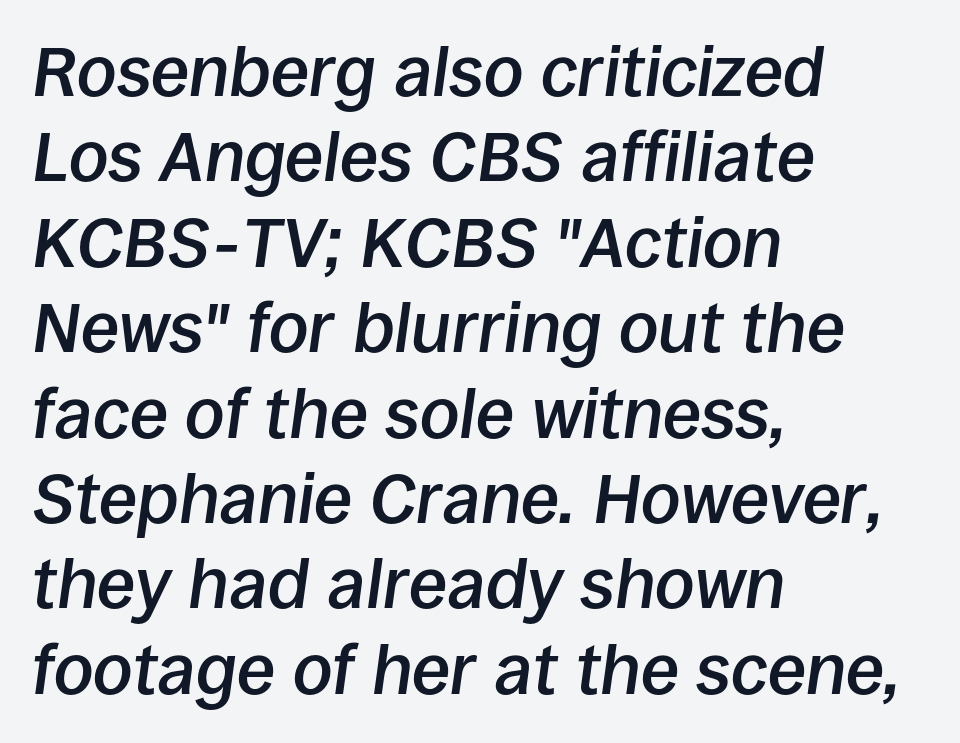
{"italic": "yes", "lean": "right", "slant_degrees": 8, "bold": "semi", "weight": "semibold", "width": "normal", "stroke_contrast": "low", "x_height": "large", "monospaced": "no", "underline": "no", "align": "left", "line_spacing_ratio": 1.22, "letter_spacing": "normal", "letter_spacing_em": 0.0, "glyph_px": 70}
